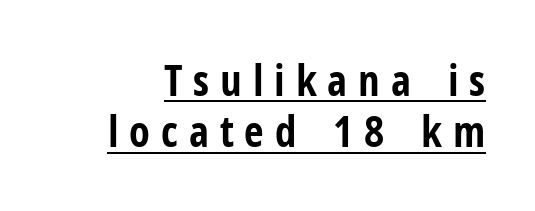
The image shows 43 px bold, condensed sans-serif type, upright; set line spacing 1.19x, unusually wide letter spacing (+0.25 em), underlined; low stroke contrast and a medium x-height.
